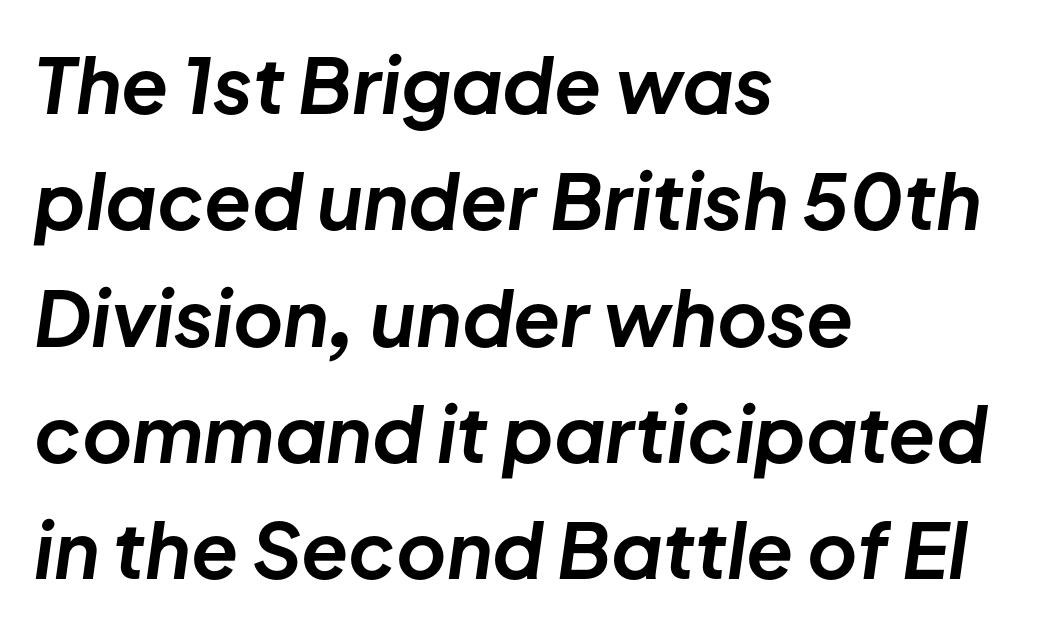
{"italic": "yes", "lean": "right", "slant_degrees": 8, "bold": "yes", "weight": "bold", "width": "normal", "stroke_contrast": "low", "x_height": "medium", "monospaced": "no", "underline": "no", "align": "left", "line_spacing": "normal", "line_spacing_ratio": 1.51, "letter_spacing": "normal", "letter_spacing_em": 0.0, "glyph_px": 77}
